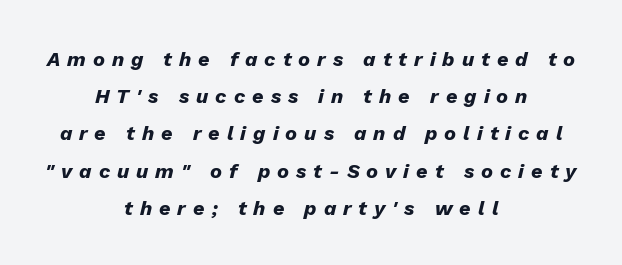
The image shows 20 px bold type, italic (leaning right); set centered, line spacing 1.86x, unusually wide letter spacing (+0.35 em), not underlined.
